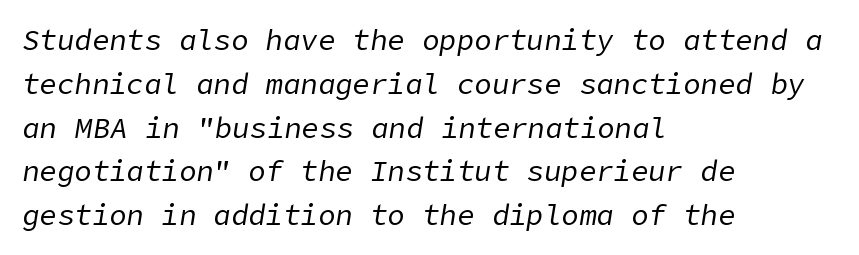
{"italic": "yes", "lean": "right", "slant_degrees": 9, "bold": "no", "weight": "regular", "width": "normal", "stroke_contrast": "low", "x_height": "medium", "underline": "no", "align": "left", "line_spacing": "normal", "line_spacing_ratio": 1.51, "letter_spacing": "normal", "letter_spacing_em": 0.0, "glyph_px": 29}
